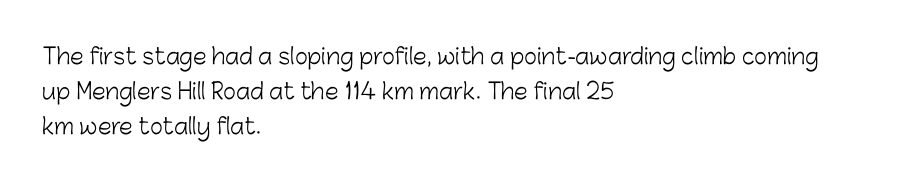
The image shows 22 px text type, upright; set left-aligned, normal line spacing (1.58x), normal letter spacing, not underlined.
